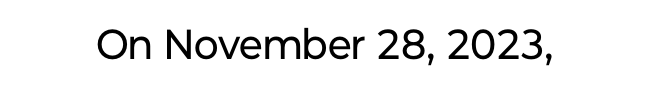
The image shows 42 px regular-weight sans-serif type, upright; set centered, normal letter spacing, not underlined; low stroke contrast and a medium x-height.
